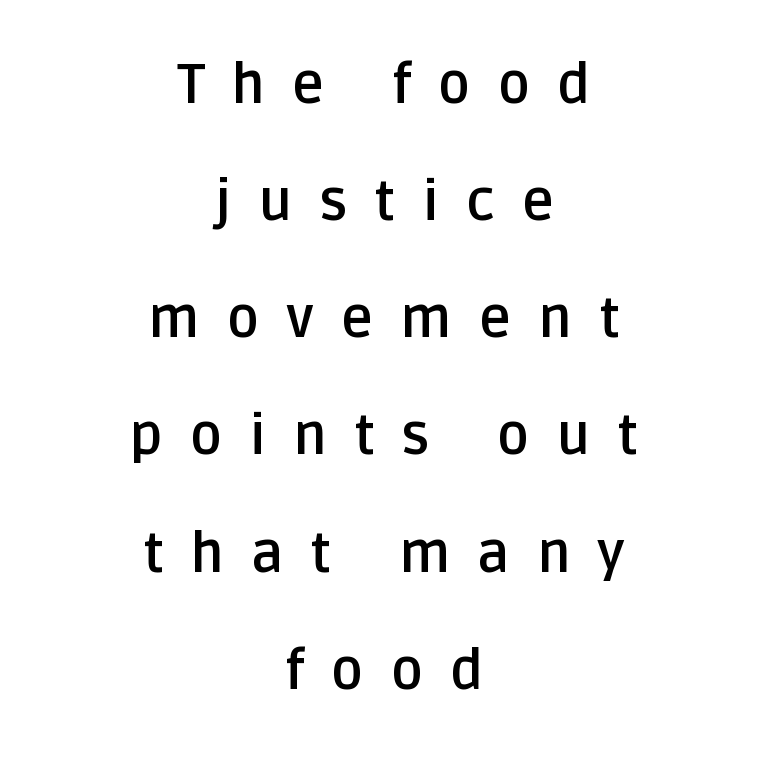
The image shows 55 px semibold sans-serif type, upright; set centered, loose line spacing (2.13x), unusually wide letter spacing (+0.49 em), not underlined; low stroke contrast and a large x-height.
